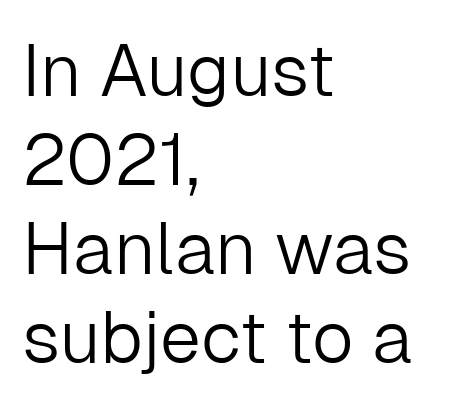
{"serif": "no", "italic": "no", "bold": "no", "weight": "light", "width": "normal", "stroke_contrast": "low", "x_height": "medium", "monospaced": "no", "underline": "no", "align": "left", "line_spacing_ratio": 1.22, "letter_spacing": "normal", "letter_spacing_em": 0.0, "glyph_px": 73}
